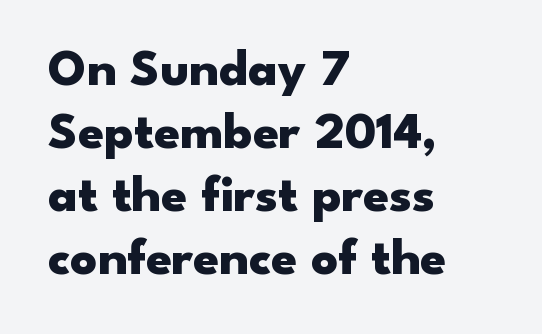
Do the characters align in a grid? No, the font is proportional. Standard letterfit; no display-style spreading of the glyphs. Stroke thickness is high; the sample reads as a true bold. The font's upright variant was chosen for this text. The rendering shows plain stroke endings on the letterforms — a sans-serif design.
